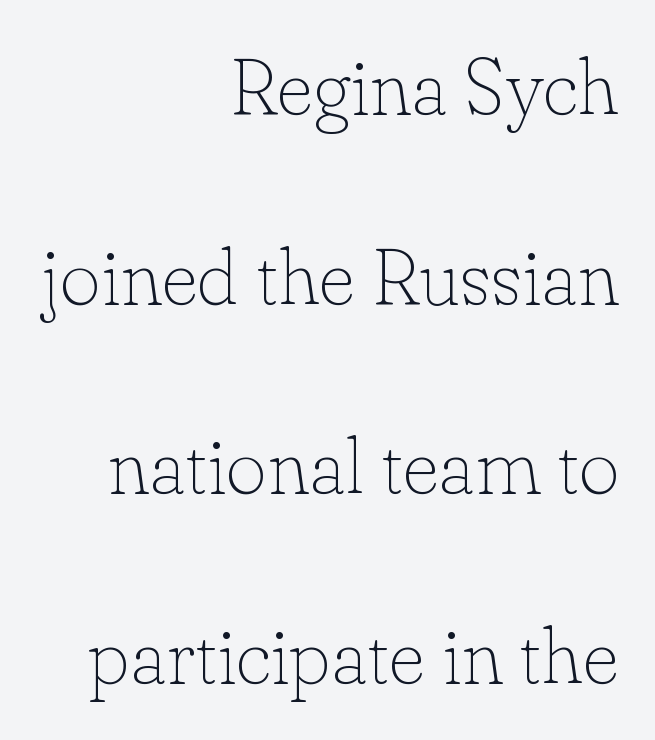
The image shows 79 px thin serif type, upright; set right-aligned, loose line spacing (2.4x), normal letter spacing, not underlined; low stroke contrast and a small x-height.
